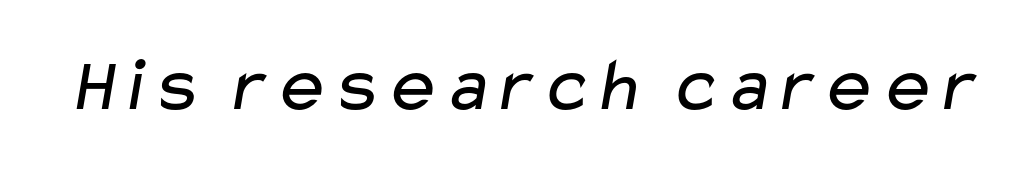
The strokes carry an ordinary text weight at most. Do the characters align in a grid? No, the font is proportional. Short note: letters normally spaced. Look at the bottom of the vertical strokes: they stop flat, with no serifs. Underline: absent.
